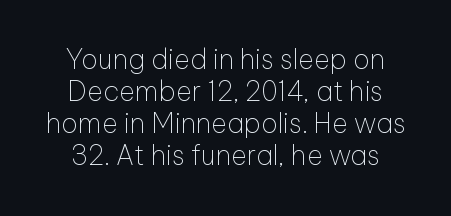
Ink coverage per letter is moderate at most. Posture: vertical. The tracking reads as untouched default to a designer's eye. Descenders hang freely into open space.
